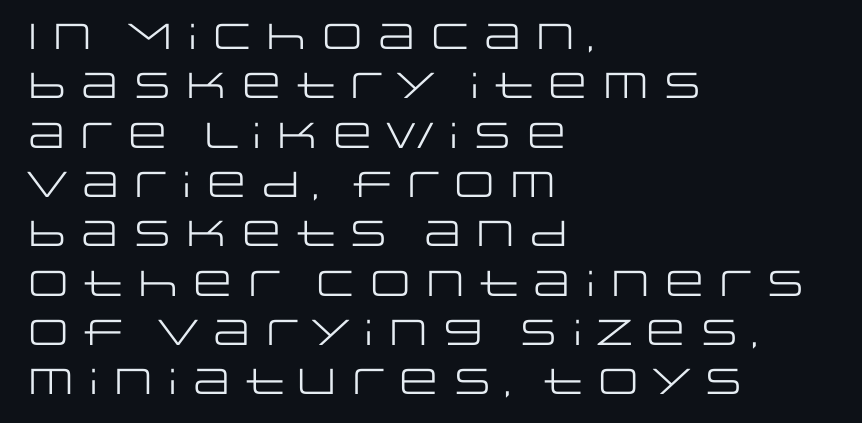
{"serif": "no", "italic": "no", "bold": "no", "weight": "regular", "width": "wide", "stroke_contrast": "low", "x_height": "large", "monospaced": "no", "underline": "no", "align": "left", "line_spacing": "normal", "line_spacing_ratio": 1.37, "letter_spacing": "normal", "letter_spacing_em": 0.0, "glyph_px": 36}
